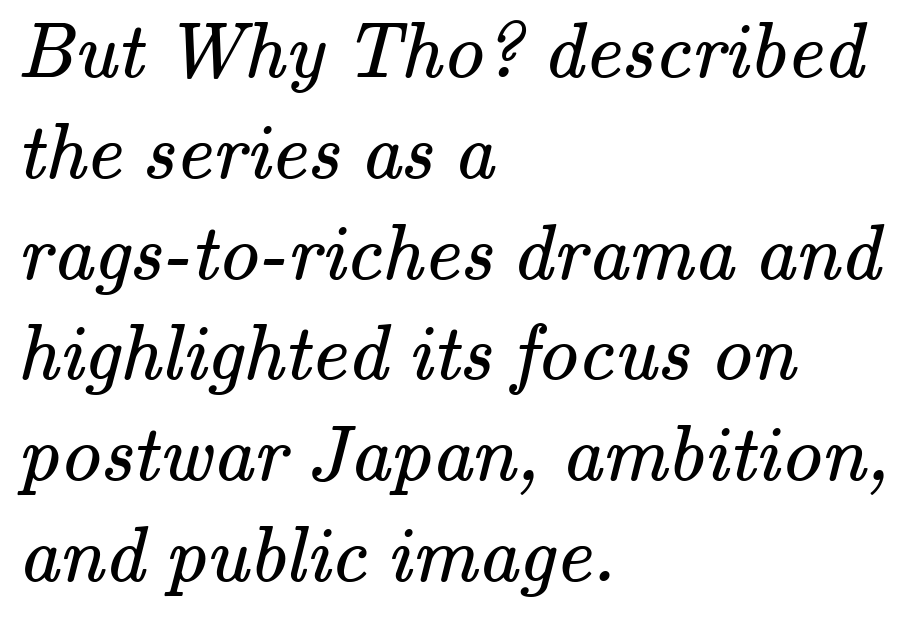
The image shows 80 px regular-weight serif type; set left-aligned, normal line spacing (1.26x), normal letter spacing, not underlined; medium stroke contrast and a small x-height.
